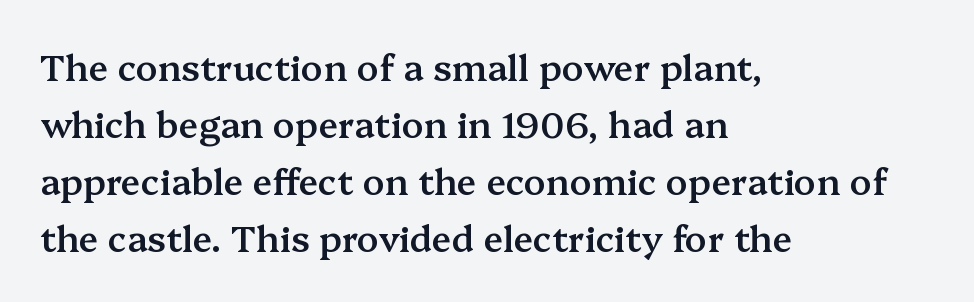
Q: Is the text bold? A: Semi-bold.
Q: Is the text italic (slanted)? A: No, it is upright.
Q: Is the typeface a serif or a sans-serif typeface? A: Serif.
Q: Is the text underlined? A: No.
Q: How is the paragraph aligned? A: Left-aligned.
Q: Is the spacing between letters normal or unusually wide? A: Normal.
Q: Is the spacing between lines tight, normal or loose? A: Normal.
Q: Width (condensed, normal, or wide)? A: Normal.
Q: Stroke contrast? A: Medium.
Q: x-height? A: Medium.
Q: Monospaced? A: No.
